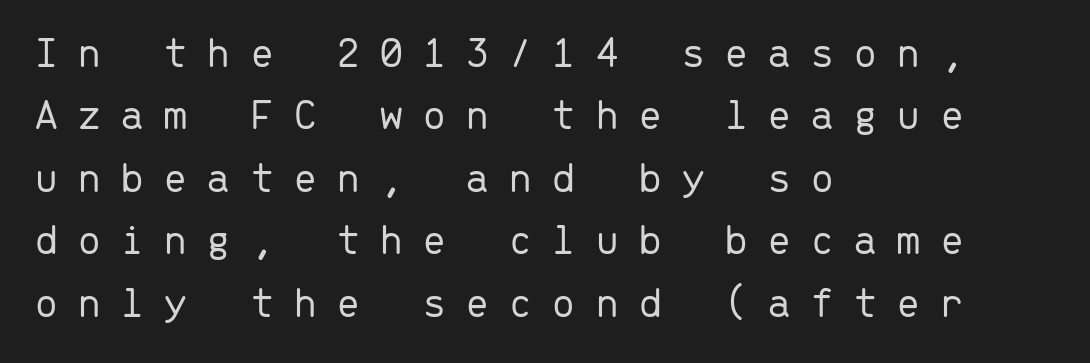
{"serif": "no", "italic": "no", "bold": "no", "weight": "light", "width": "normal", "stroke_contrast": "low", "x_height": "medium", "monospaced": "yes", "underline": "no", "align": "left", "line_spacing": "normal", "line_spacing_ratio": 1.42, "letter_spacing": "wide", "letter_spacing_em": 0.42, "glyph_px": 44}
